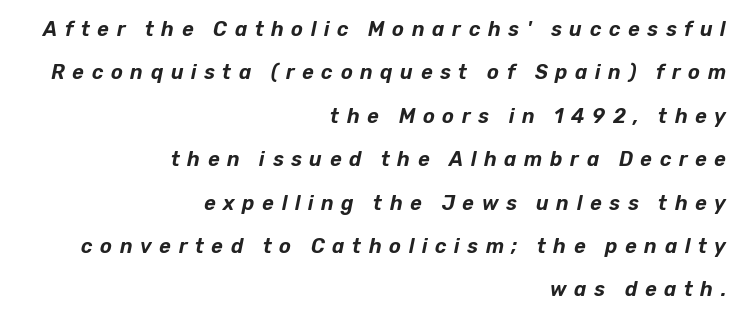
The image shows 20 px text type, italic (leaning right); set right-aligned, loose line spacing (2.17x), unusually wide letter spacing (+0.38 em), not underlined.
